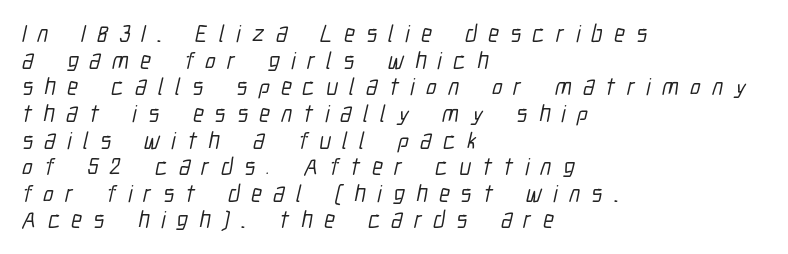
One-word summary of the alignment: left. Each word looks stretched out because of the extra space between its letters. The baseline area is clear. You could barely slide anything between these rows.
